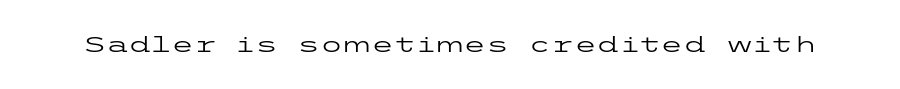
{"italic": "no", "bold": "no", "underline": "no", "letter_spacing": "normal", "letter_spacing_em": 0.0, "glyph_px": 21}
